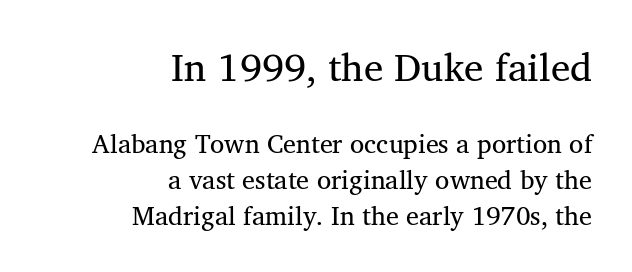
Q: Is the text bold? A: No.
Q: Is the text italic (slanted)? A: No, it is upright.
Q: Is the typeface a serif or a sans-serif typeface? A: Serif.
Q: Is the text underlined? A: No.
Q: How is the paragraph aligned? A: Right-aligned.
Q: Is the spacing between letters normal or unusually wide? A: Normal.
Q: Is the spacing between lines tight, normal or loose? A: Normal.
Q: Which block of text is set in a larger size, the first (top) or the second (bottom)? A: The first (top) one.
Q: Width (condensed, normal, or wide)? A: Normal.
Q: Stroke contrast? A: Medium.
Q: x-height? A: Medium.
Q: Monospaced? A: No.
